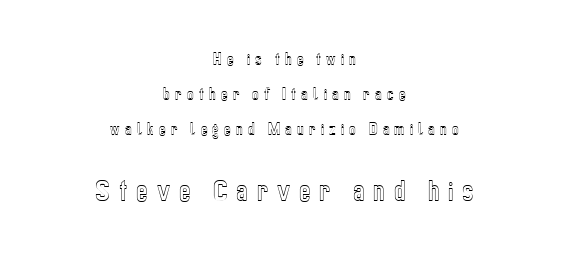
{"italic": "no", "underline": "no", "align": "center", "line_spacing": "loose", "line_spacing_ratio": 2.49, "letter_spacing": "wide", "letter_spacing_em": 0.37, "larger_block": "second", "size_ratio": 1.71, "glyph_px": 24}
